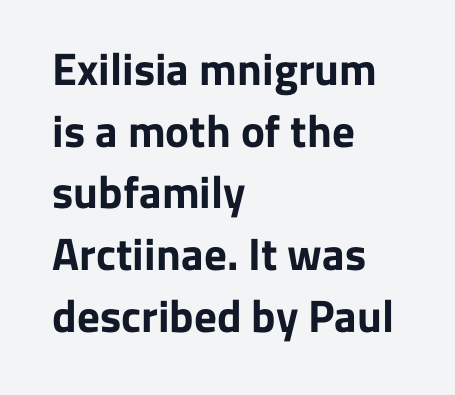
Vertical spacing — default. Students, this is bold: see how much ink each stroke carries. Quick note: not italic, upright. Horizontally, the lines are justified to the leading edge only.
